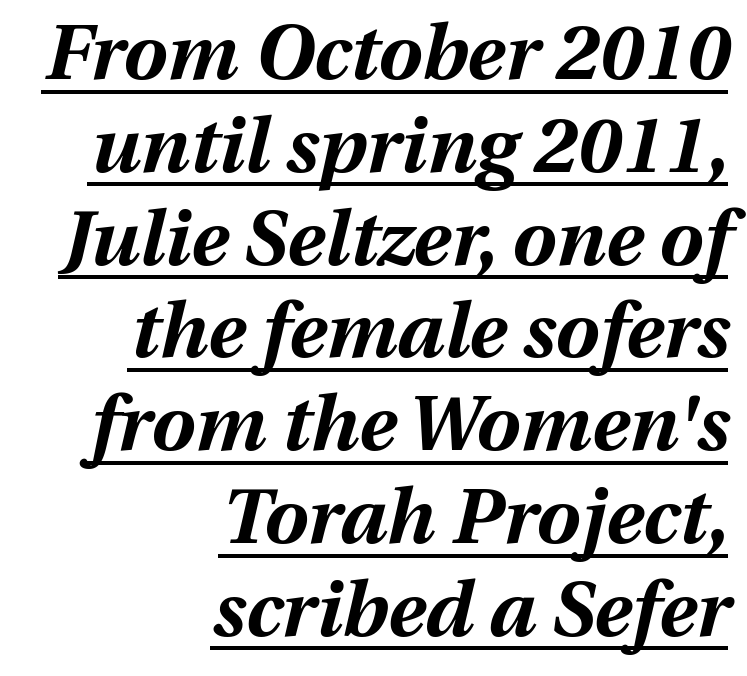
The image shows 78 px bold type, italic (leaning right); set right-aligned, line spacing 1.19x, normal letter spacing, underlined; medium stroke contrast and a medium x-height.
